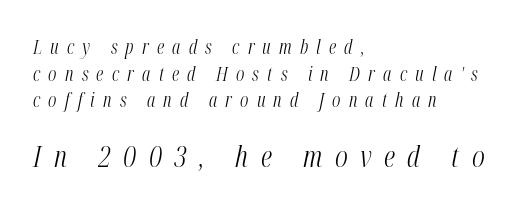
The image shows 29 px light, condensed type, italic (leaning right); set left-aligned, normal line spacing (1.4x), unusually wide letter spacing (+0.43 em), not underlined; the second (bottom) block is 1.53x larger; medium stroke contrast and a medium x-height.
